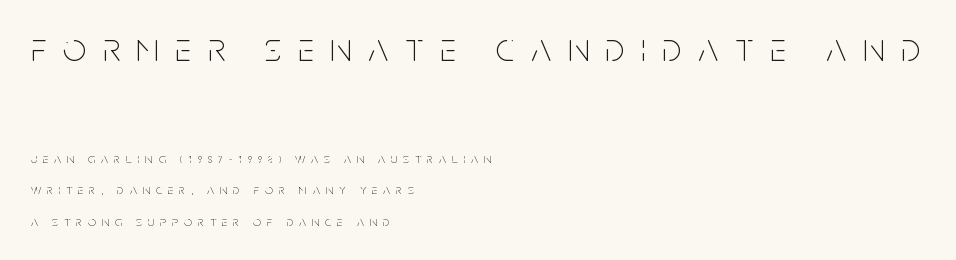
Q: Is the text bold? A: No.
Q: Is the text italic (slanted)? A: No, it is upright.
Q: Is the typeface a serif or a sans-serif typeface? A: Sans-serif.
Q: Is the text underlined? A: No.
Q: How is the paragraph aligned? A: Left-aligned.
Q: Is the spacing between letters normal or unusually wide? A: Unusually wide.
Q: Is the spacing between lines tight, normal or loose? A: Loose.
Q: Which block of text is set in a larger size, the first (top) or the second (bottom)? A: The first (top) one.
Q: Width (condensed, normal, or wide)? A: Condensed.
Q: Stroke contrast? A: Low.
Q: x-height? A: Large.
Q: Monospaced? A: No.
